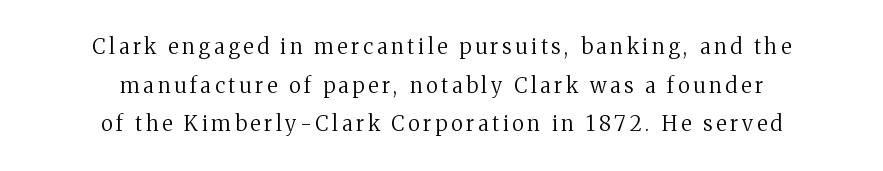
The image shows 21 px text type, upright; set centered, line spacing 1.84x, not underlined.
